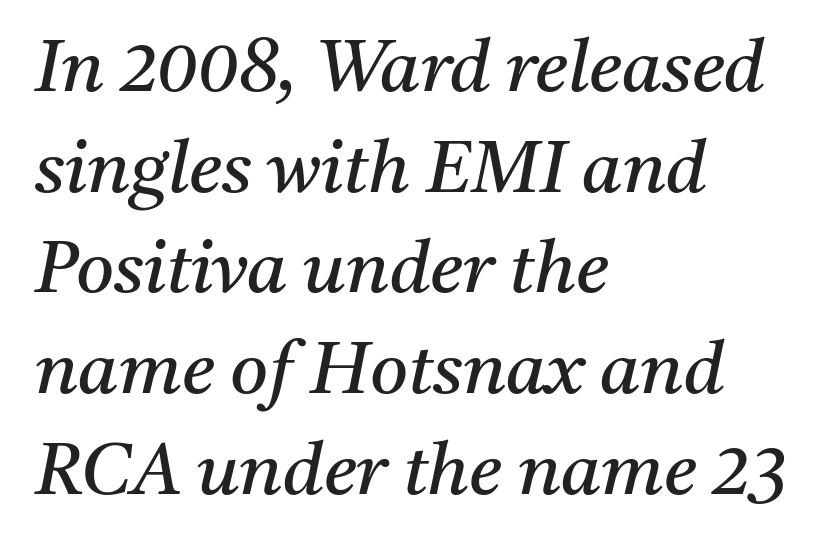
Varying glyph widths throughout — classic text-font behaviour. Is this a sans? No — the strokes have serifs. Each new line begins a customary step beneath the previous one. Left-aligned paragraph, ragged on the right. The letters sit at their default tracking, neither squeezed nor spread.
